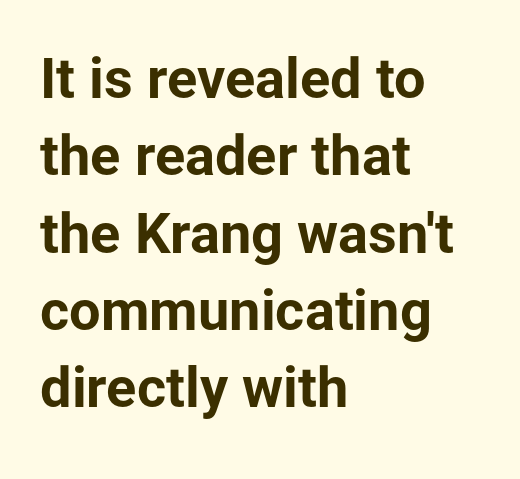
{"serif": "no", "italic": "no", "bold": "yes", "weight": "bold", "width": "normal", "stroke_contrast": "low", "x_height": "medium", "monospaced": "no", "underline": "no", "align": "left", "line_spacing": "normal", "line_spacing_ratio": 1.38, "letter_spacing": "normal", "letter_spacing_em": 0.0, "glyph_px": 56}
